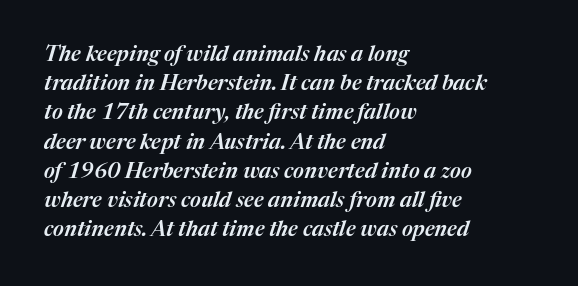
Q: Is the text italic (slanted)? A: Yes, it leans right by about 17 degrees.
Q: Is the text underlined? A: No.
Q: How is the paragraph aligned? A: Left-aligned.
Q: Is the spacing between letters normal or unusually wide? A: Normal.
Q: Is the spacing between lines tight, normal or loose? A: Normal.
